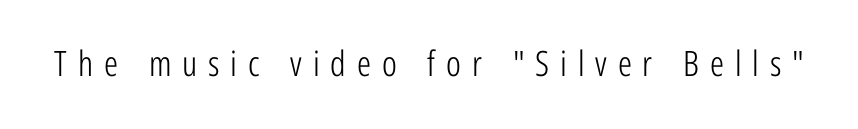
The letters look calm and open, with moderate or lighter stems. The face used here is proportionally spaced, like ordinary book or web type. The passage shown is not underscored anywhere. The rendering shows plain stroke endings on the letterforms — a sans-serif design. The gaps between neighbouring characters are conspicuously large.
